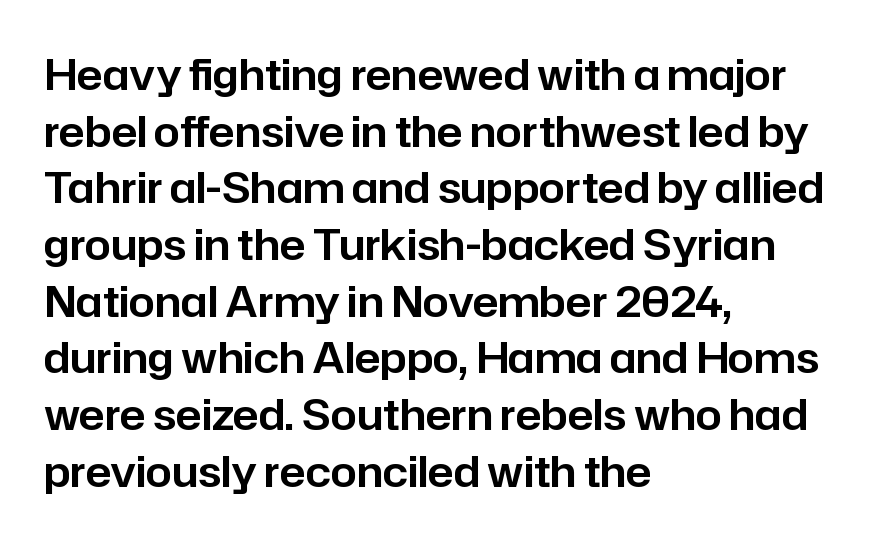
{"serif": "no", "italic": "no", "width": "normal", "stroke_contrast": "low", "x_height": "medium", "monospaced": "no", "underline": "no", "align": "left", "line_spacing": "normal", "line_spacing_ratio": 1.35, "letter_spacing": "normal", "letter_spacing_em": 0.0, "glyph_px": 42}
